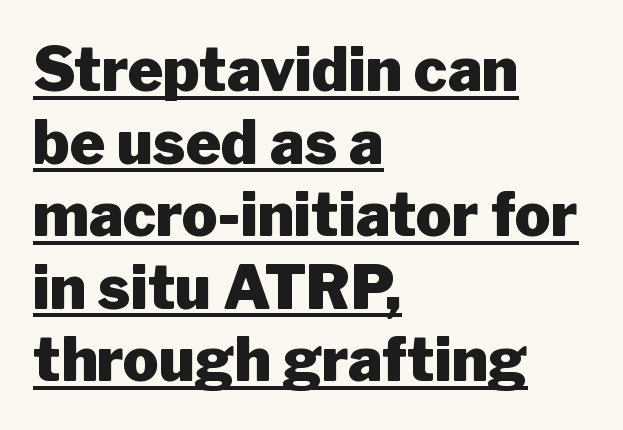
The type sits square on the baseline with zero lean. The letters advance in unequal steps, a hallmark of proportional type. Look at the stroke-to-counter ratio: heavy, a bold. These lines keep a tight, regular rhythm from letter to letter. Somebody hit Ctrl+U on this one — the words are underlined. Stroke terminals: plain, sans-serif.
